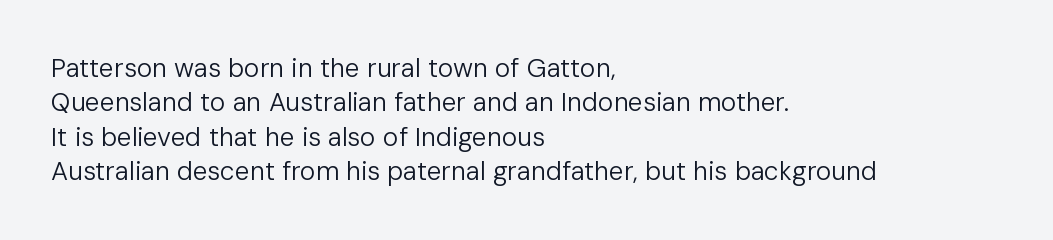
Leftover space on each line is placed entirely after the last word. Notice how the stems are strictly vertical — no italics here. The rendering uses a moderate line-height, typical for paragraphs. Underlining? Definitely not there. A light-to-regular cut is what we see here.
